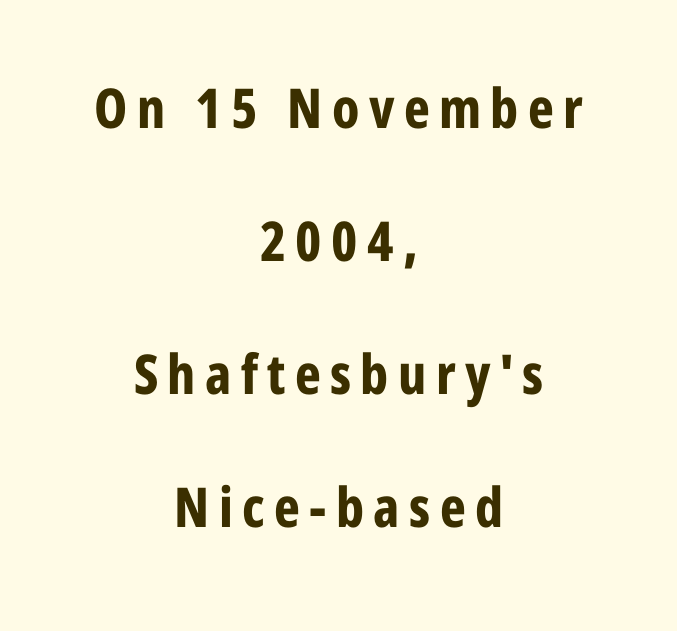
The image shows 55 px bold, condensed sans-serif type, upright; set centered, loose line spacing (2.42x), not underlined; low stroke contrast and a medium x-height.
